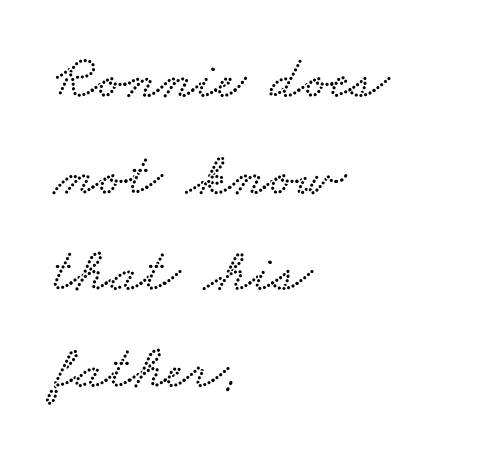
Q: Is the text underlined? A: No.
Q: How is the paragraph aligned? A: Left-aligned.
Q: Is the spacing between letters normal or unusually wide? A: Normal.
Q: Is the spacing between lines tight, normal or loose? A: Normal.
Q: Width (condensed, normal, or wide)? A: Wide.
Q: Stroke contrast? A: Low.
Q: x-height? A: Small.
Q: Monospaced? A: No.
